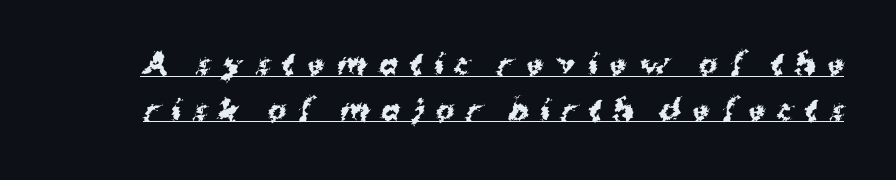
Q: Is the text bold? A: Yes.
Q: Is the typeface a serif or a sans-serif typeface? A: Sans-serif.
Q: Is the text underlined? A: Yes.
Q: Is the spacing between letters normal or unusually wide? A: Unusually wide.
Q: Is the spacing between lines tight, normal or loose? A: Normal.
Q: Width (condensed, normal, or wide)? A: Normal.
Q: Stroke contrast? A: Medium.
Q: x-height? A: Medium.
Q: Monospaced? A: No.
